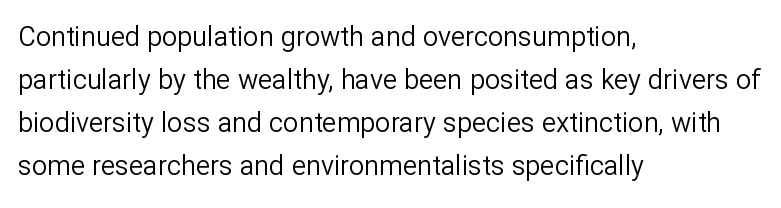
Q: Is the text bold? A: No.
Q: Is the text italic (slanted)? A: No, it is upright.
Q: Is the text underlined? A: No.
Q: How is the paragraph aligned? A: Left-aligned.
Q: Is the spacing between letters normal or unusually wide? A: Normal.
Q: Is the spacing between lines tight, normal or loose? A: Normal.
